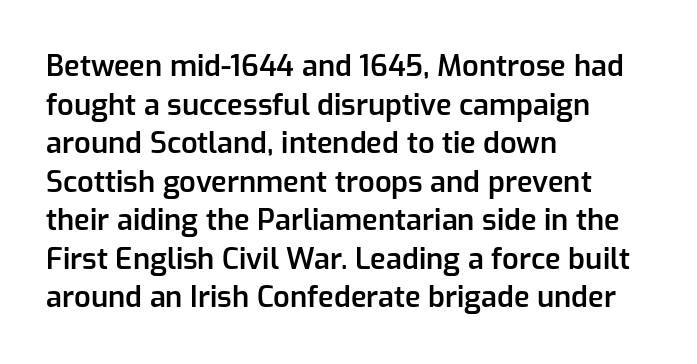
The image shows 29 px semibold sans-serif type, upright; set left-aligned, normal line spacing (1.33x), normal letter spacing, not underlined; low stroke contrast and a medium x-height.
